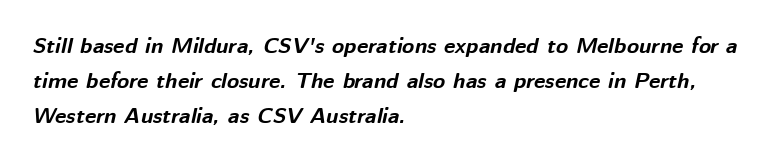
{"italic": "yes", "lean": "right", "slant_degrees": 12, "bold": "yes", "underline": "no", "align": "left", "line_spacing": "normal", "line_spacing_ratio": 1.6, "letter_spacing": "normal", "letter_spacing_em": 0.0, "glyph_px": 22}
